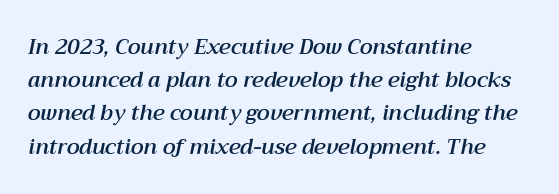
Q: Is the text italic (slanted)? A: Yes, it leans right by about 12 degrees.
Q: Is the text underlined? A: No.
Q: How is the paragraph aligned? A: Left-aligned.
Q: Is the spacing between letters normal or unusually wide? A: Normal.
Q: Is the spacing between lines tight, normal or loose? A: Normal.
